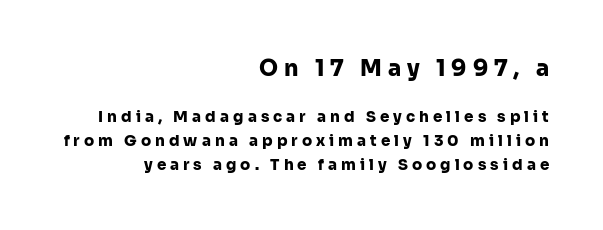
{"italic": "no", "bold": "yes", "underline": "no", "align": "right", "line_spacing": "normal", "line_spacing_ratio": 1.61, "letter_spacing": "wide", "letter_spacing_em": 0.27, "larger_block": "first", "size_ratio": 1.47, "glyph_px": 22}
